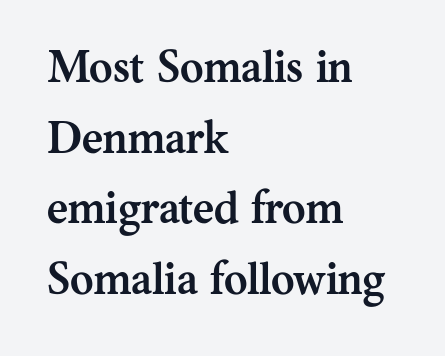
Is the letter spacing exaggerated? No — it looks like the ordinary default. Is there any slant? The stems are plumb. The vertical gap from one line to the next is medium. Letters rest on an invisible, unmarked baseline. Which margin do the lines hug? The left one — the right edge is uneven. Think of a printed novel: that variable character pitch is what you see here.
